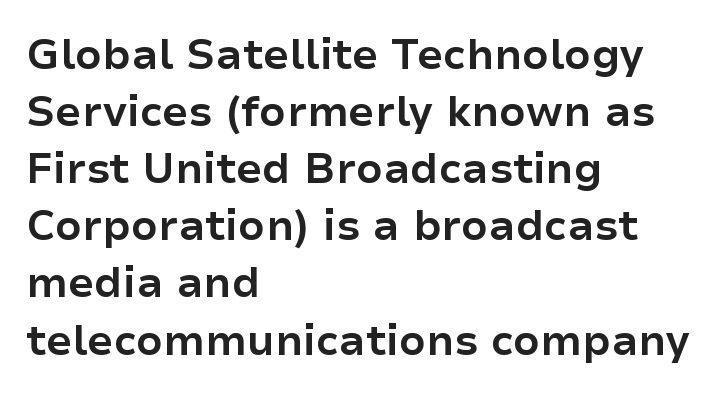
The image shows 42 px bold sans-serif type, upright; set left-aligned, normal line spacing (1.36x), normal letter spacing, not underlined; low stroke contrast and a medium x-height.
